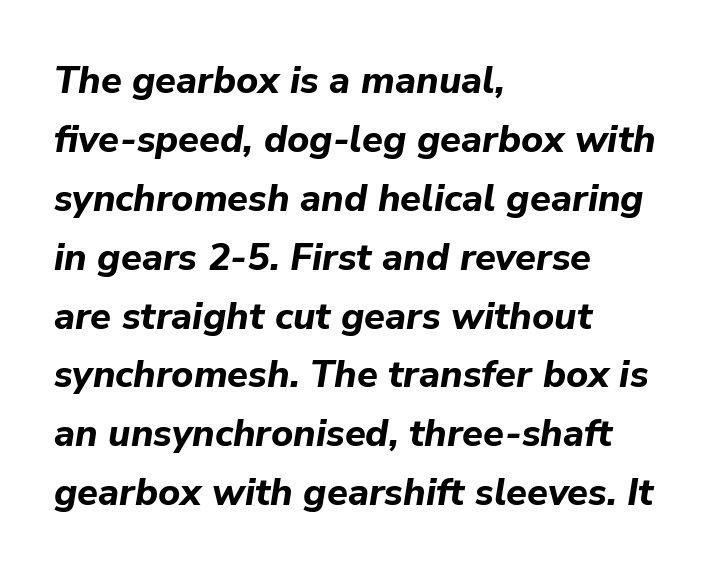
Q: Is the text bold? A: Yes.
Q: Is the text italic (slanted)? A: Yes, it leans right by about 9 degrees.
Q: Is the text underlined? A: No.
Q: How is the paragraph aligned? A: Left-aligned.
Q: Is the spacing between letters normal or unusually wide? A: Normal.
Q: Is the spacing between lines tight, normal or loose? A: Normal.
Q: Width (condensed, normal, or wide)? A: Normal.
Q: Stroke contrast? A: Low.
Q: x-height? A: Medium.
Q: Monospaced? A: No.
